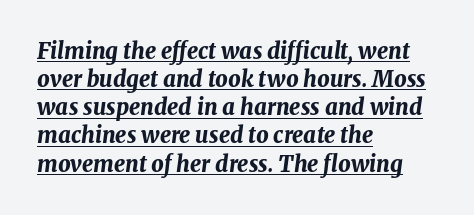
The image shows 22 px bold type, italic (leaning right); set left-aligned, normal line spacing (1.28x), normal letter spacing, underlined.
